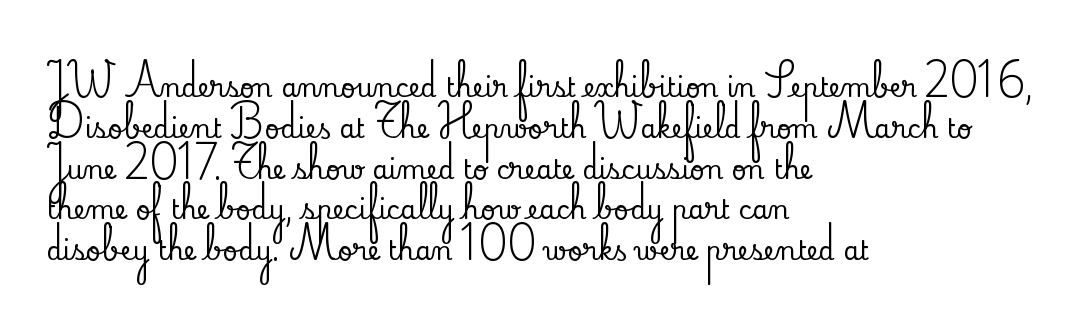
The image shows 26 px text type, upright; set left-aligned, normal line spacing (1.57x), normal letter spacing, not underlined.
